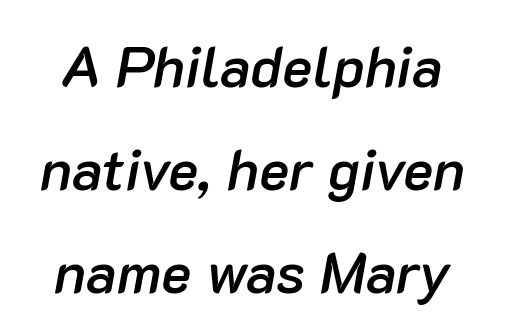
Q: Is the text bold? A: Semi-bold.
Q: Is the text italic (slanted)? A: Yes, it leans right by about 10 degrees.
Q: Is the text underlined? A: No.
Q: Is the spacing between letters normal or unusually wide? A: Normal.
Q: Width (condensed, normal, or wide)? A: Normal.
Q: Stroke contrast? A: Low.
Q: x-height? A: Medium.
Q: Monospaced? A: No.
